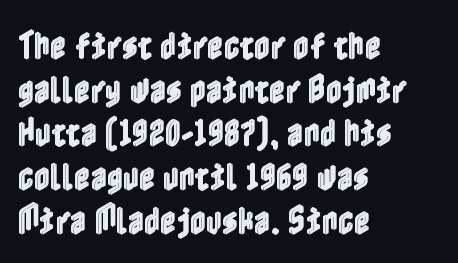
{"italic": "no", "width": "condensed", "x_height": "medium", "underline": "no", "align": "left", "line_spacing": "normal", "line_spacing_ratio": 1.41, "letter_spacing": "normal", "letter_spacing_em": 0.0, "glyph_px": 31}
